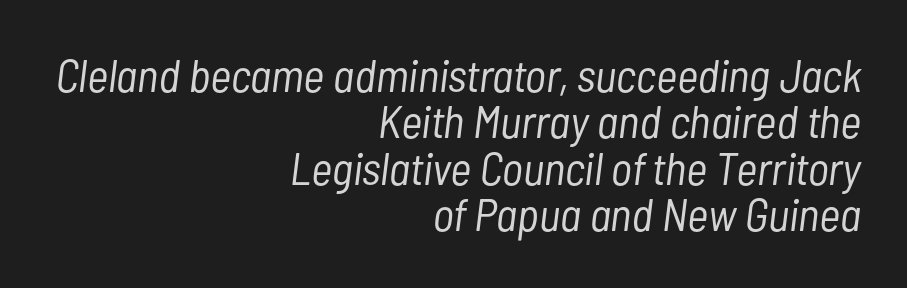
The image shows 46 px light, condensed type, italic (leaning right); set right-aligned, tight line spacing (1.01x), normal letter spacing, not underlined; low stroke contrast and a medium x-height.
